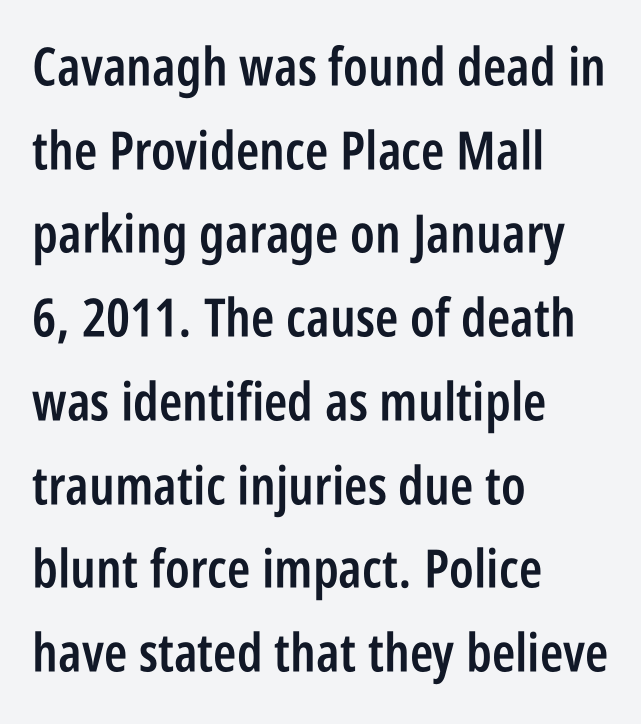
{"serif": "no", "italic": "no", "bold": "semi", "weight": "semibold", "width": "condensed", "stroke_contrast": "low", "x_height": "large", "monospaced": "no", "underline": "no", "align": "left", "line_spacing": "normal", "line_spacing_ratio": 1.58, "letter_spacing": "normal", "letter_spacing_em": 0.0, "glyph_px": 53}
